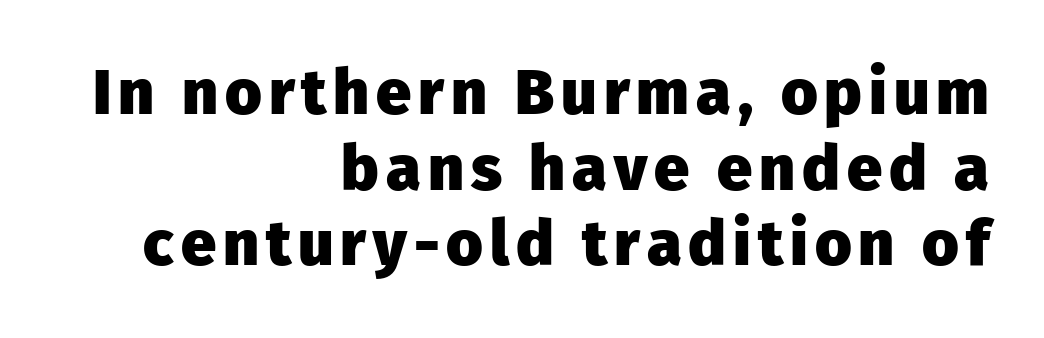
Q: Is the text bold? A: Yes.
Q: Is the text italic (slanted)? A: No, it is upright.
Q: Is the typeface a serif or a sans-serif typeface? A: Sans-serif.
Q: Is the text underlined? A: No.
Q: How is the paragraph aligned? A: Right-aligned.
Q: Width (condensed, normal, or wide)? A: Normal.
Q: Stroke contrast? A: Low.
Q: x-height? A: Medium.
Q: Monospaced? A: No.
